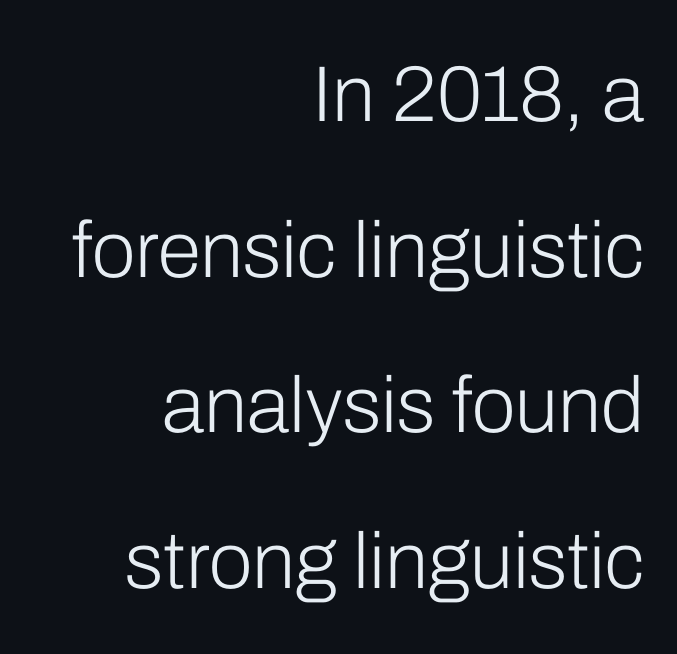
Q: Is the text bold? A: No.
Q: Is the text italic (slanted)? A: No, it is upright.
Q: Is the typeface a serif or a sans-serif typeface? A: Sans-serif.
Q: Is the text underlined? A: No.
Q: How is the paragraph aligned? A: Right-aligned.
Q: Is the spacing between letters normal or unusually wide? A: Normal.
Q: Is the spacing between lines tight, normal or loose? A: Loose.
Q: Width (condensed, normal, or wide)? A: Normal.
Q: Stroke contrast? A: Low.
Q: x-height? A: Medium.
Q: Monospaced? A: No.
